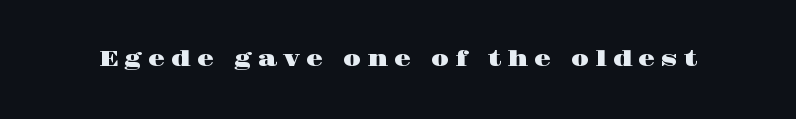
Unmarked baselines from the first word to the last. This rendering widens character spacing well past its baseline value. Ordinary non-slanted type is in use.
